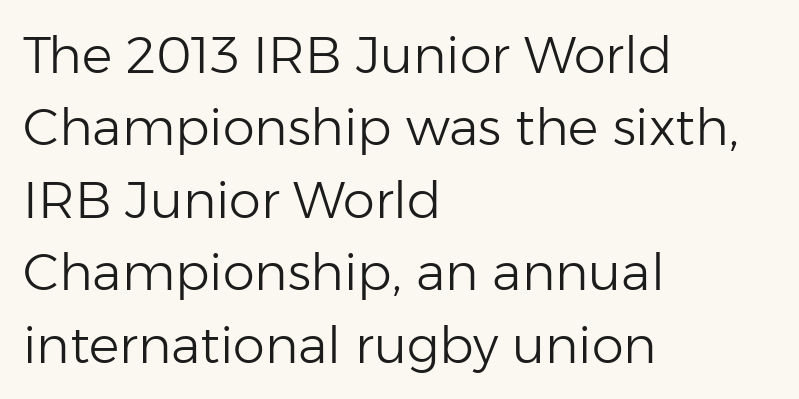
Does the leading feel generous? No, just average. The characters display no serif detailing; their extremities are plain. Do the letters lean? They stand straight. Type without underlining. Inter-character spacing is left at the font's built-in metrics.
